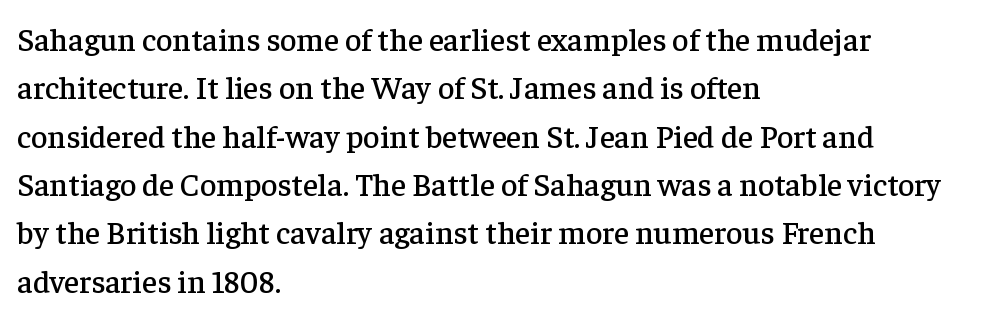
The typesetter chose a ragged-right arrangement here. The typeface chosen for these lines features serifs. Beneath every word, the page is bare. Line spacing here is normal. This sample uses an upright cut, with every glyph sitting square on the baseline. Caption: standard tracking, unaltered.
